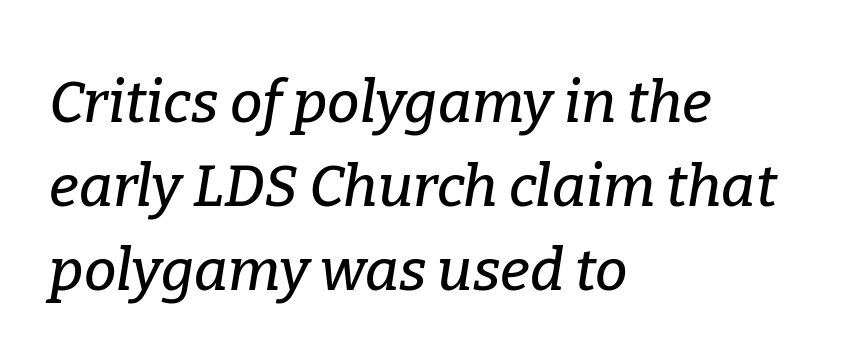
The image shows 58 px serif type, italic (leaning right); set left-aligned, normal line spacing (1.45x), normal letter spacing, not underlined; low stroke contrast and a medium x-height.
